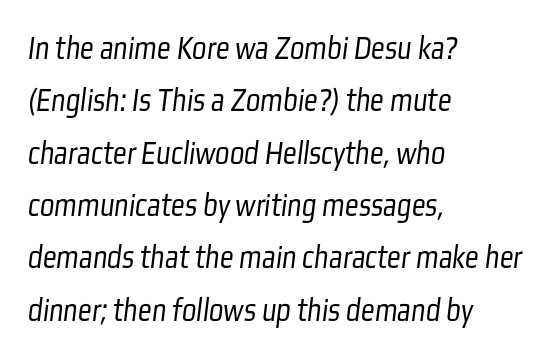
Unlike a traditional serif, this face leaves its strokes unadorned. Stems here are at most as thick as an everyday book face. Has an underline been added? It has not. These lines are set flush left with a ragged right edge.
